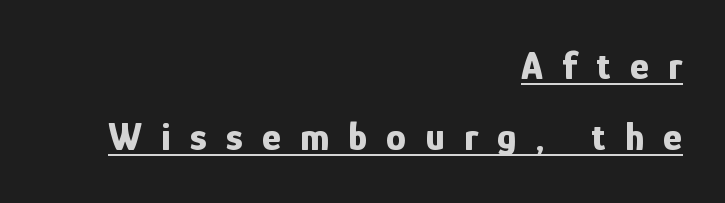
The image shows 40 px bold, condensed sans-serif type, upright; set right-aligned, line spacing 1.78x, unusually wide letter spacing (+0.48 em), underlined; low stroke contrast and a medium x-height.
